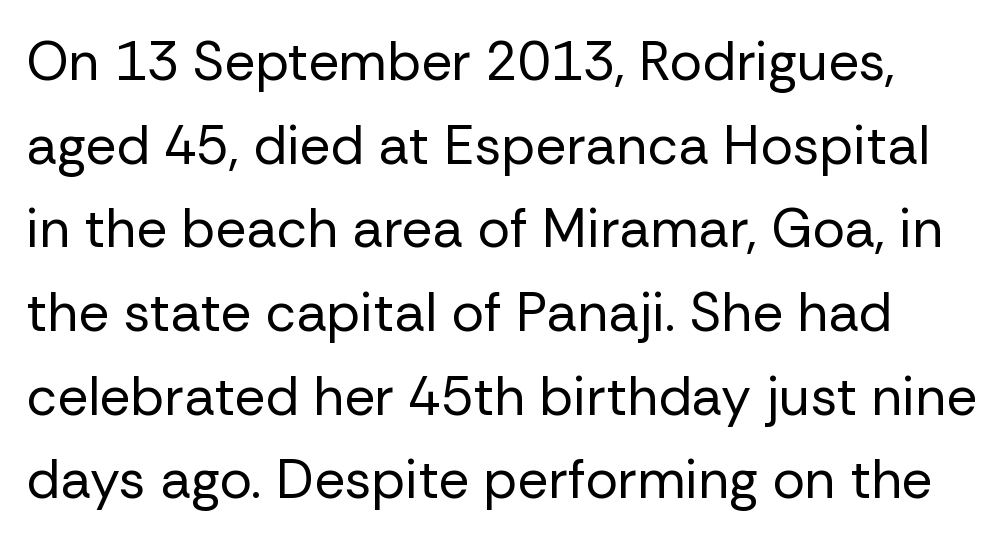
A quiet, ordinary-to-light weight characterises the typeface. If you measured baseline to baseline, you'd find a middling distance. A roman cut, with each character standing at attention. Here the designer chose a conventional face with non-uniform glyph widths. Clear beneath every line of the passage. Check where the strokes stop: nothing finishes them off — pure sans.
